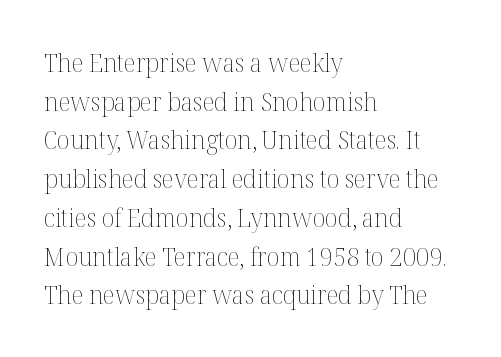
{"italic": "no", "bold": "no", "underline": "no", "align": "left", "line_spacing": "normal", "line_spacing_ratio": 1.49, "letter_spacing": "normal", "letter_spacing_em": 0.0, "glyph_px": 26}
